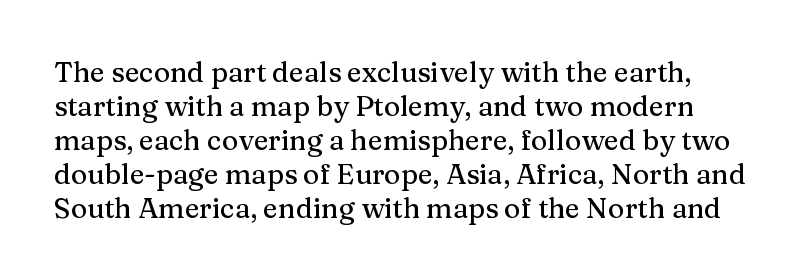
Short note: letters normally spaced. Underline: absent. Varying glyph widths throughout — classic text-font behaviour. The passage shown is typeset with a serif family. Is there any slant? The stems are plumb.
